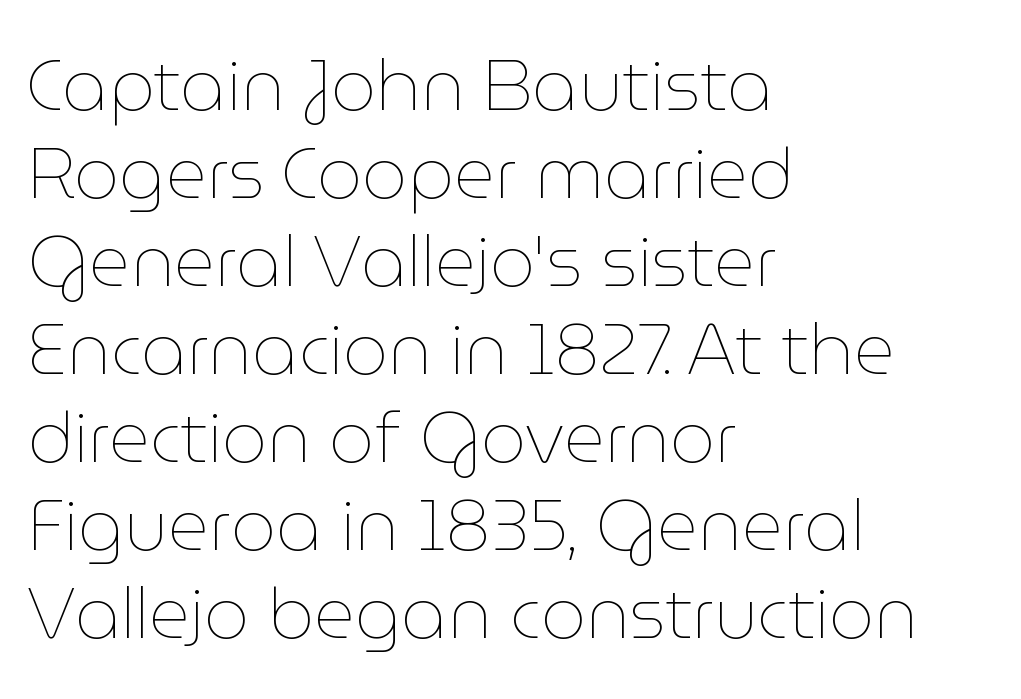
{"italic": "no", "bold": "no", "weight": "thin", "width": "normal", "stroke_contrast": "low", "x_height": "medium", "monospaced": "no", "underline": "no", "align": "left", "line_spacing_ratio": 1.24, "letter_spacing": "normal", "letter_spacing_em": 0.0, "glyph_px": 71}
